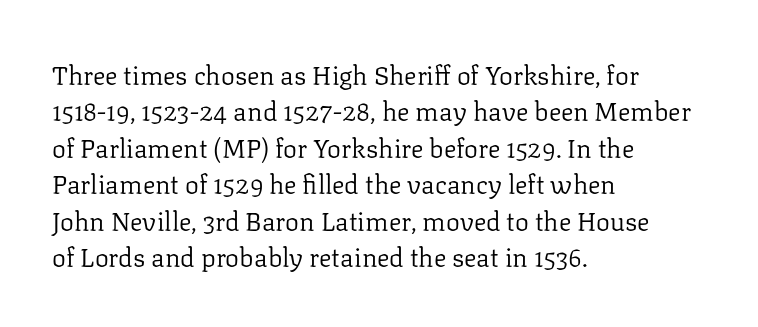
{"italic": "no", "bold": "no", "underline": "no", "align": "left", "line_spacing": "normal", "line_spacing_ratio": 1.4, "letter_spacing": "normal", "letter_spacing_em": 0.0, "glyph_px": 26}
